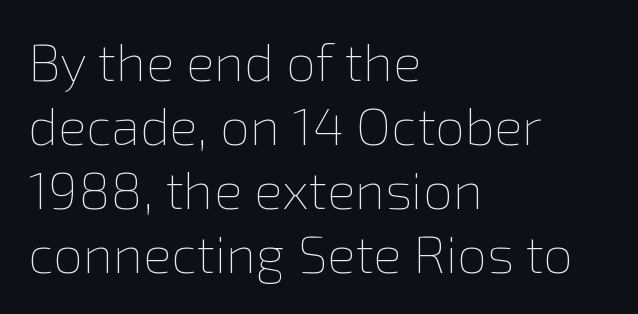
Q: Is the text bold? A: No.
Q: Is the text italic (slanted)? A: No, it is upright.
Q: Is the text underlined? A: No.
Q: How is the paragraph aligned? A: Left-aligned.
Q: Is the spacing between letters normal or unusually wide? A: Normal.
Q: Width (condensed, normal, or wide)? A: Normal.
Q: x-height? A: Medium.
Q: Monospaced? A: No.
